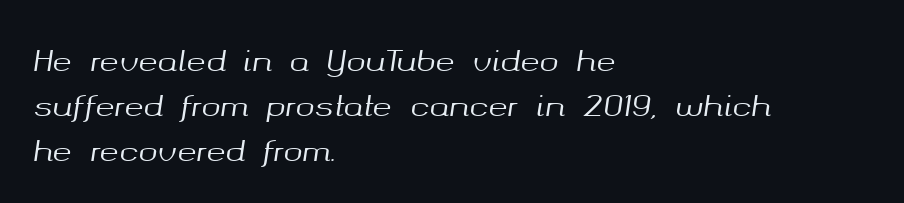
Q: Is the text italic (slanted)? A: Yes, it leans right by about 8 degrees.
Q: Is the text underlined? A: No.
Q: How is the paragraph aligned? A: Left-aligned.
Q: Is the spacing between letters normal or unusually wide? A: Normal.
Q: Is the spacing between lines tight, normal or loose? A: Normal.
Q: Width (condensed, normal, or wide)? A: Normal.
Q: Stroke contrast? A: Medium.
Q: x-height? A: Medium.
Q: Monospaced? A: No.
